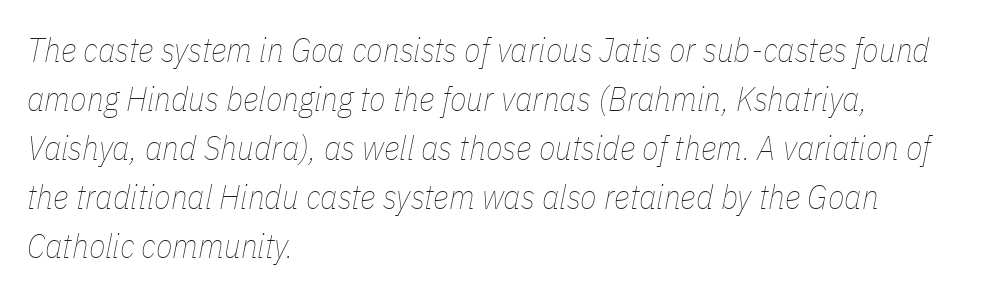
Letter spacing: default. An italicized treatment has been applied to the whole sample. The setting favours the left margin, as ordinary paragraphs usually do. These glyphs show unthickened strokes, regular width or finer. The rendering uses natural spacing where letterforms have individual widths. Underlining? Definitely not there.
